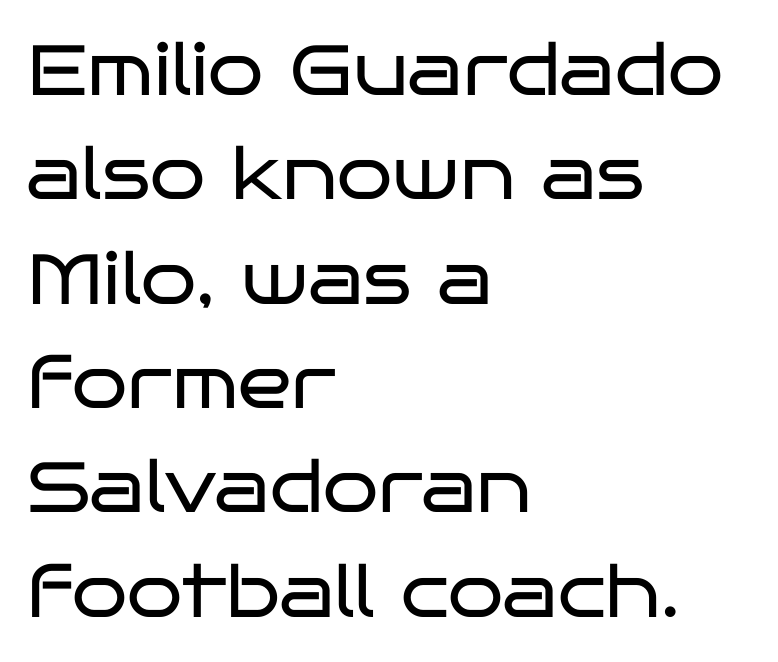
Letters have the restrained weight of plain body copy at most. In terms of posture, this sample is upright. Horizontal alignment here is leftward, the default for most running prose. The horizontal fit of the characters is conventional and even. Type without underlining. The designer went with a sans here, leaving each stem footless.
